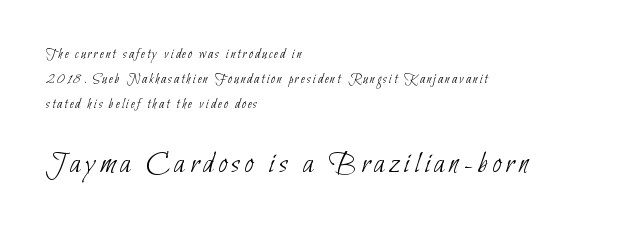
The image shows 31 px thin, condensed sans-serif type; set left-aligned, line spacing 1.77x, not underlined; the second (bottom) block is 2.21x larger; low stroke contrast and a small x-height.
